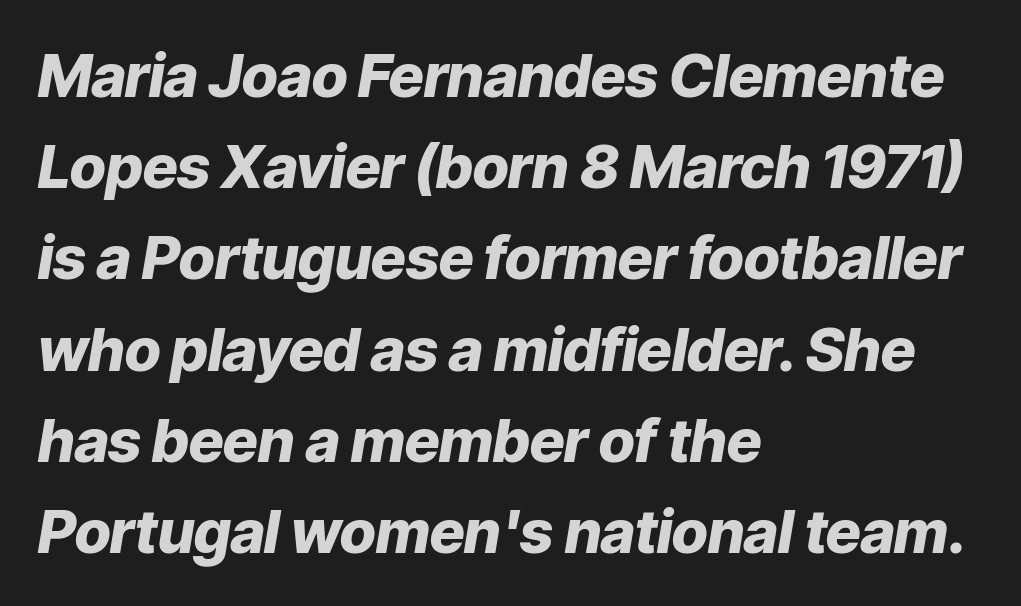
The image shows 60 px heavy type, italic (leaning right); set left-aligned, normal line spacing (1.52x), normal letter spacing, not underlined; low stroke contrast and a medium x-height.
